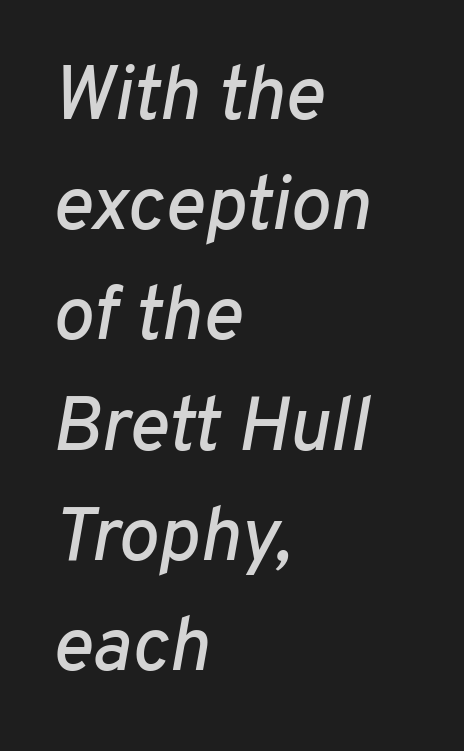
This sample uses an oblique cut, with every glyph tilted off the vertical. The space between consecutive lines is moderate. Do the characters align in a grid? No, the font is proportional. Anything drawn beneath the words? Only blank space. This rendering leaves character spacing at its baseline value. These lines stack with their left ends in a neat column.
